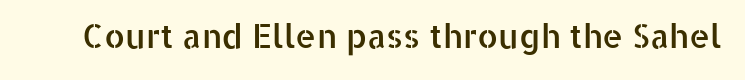
Is the letter spacing exaggerated? No — it looks like the ordinary default. A clean baseline with only descenders dipping below it. Is this a sans? Yes — the strokes have no serifs. Character widths vary here, with narrow letters taking less room than wide ones. Unlike italic type, these characters show no tilt at all.
